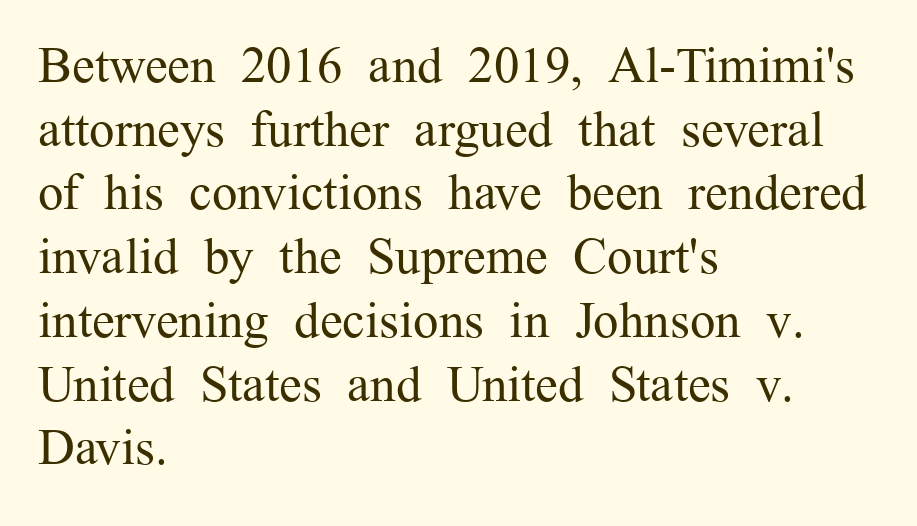
The image shows 51 px regular-weight serif type, upright; set left-aligned, normal line spacing (1.25x), normal letter spacing, not underlined; medium stroke contrast and a medium x-height.
